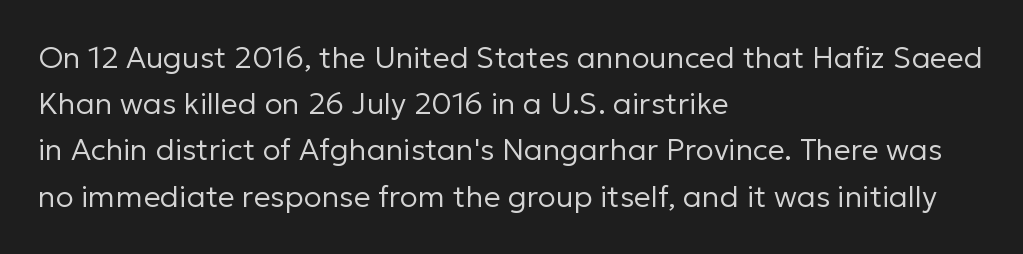
Q: Is the text bold? A: No.
Q: Is the text italic (slanted)? A: No, it is upright.
Q: Is the typeface a serif or a sans-serif typeface? A: Sans-serif.
Q: Is the text underlined? A: No.
Q: How is the paragraph aligned? A: Left-aligned.
Q: Is the spacing between letters normal or unusually wide? A: Normal.
Q: Is the spacing between lines tight, normal or loose? A: Normal.
Q: Width (condensed, normal, or wide)? A: Normal.
Q: Stroke contrast? A: Low.
Q: x-height? A: Medium.
Q: Monospaced? A: No.
